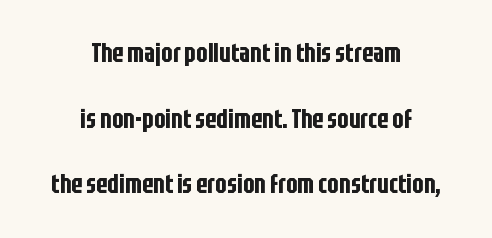
The image shows 27 px text type, upright; set centered, loose line spacing (2.43x), normal letter spacing, not underlined.
